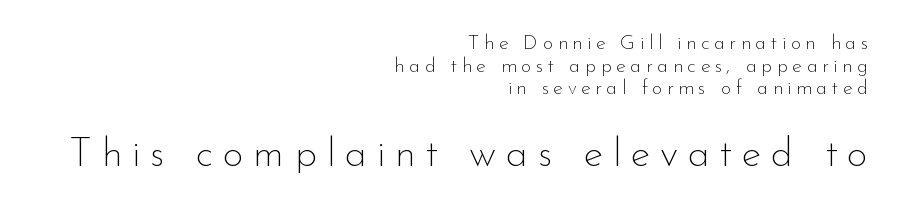
Q: Is the text bold? A: No.
Q: Is the text italic (slanted)? A: No, it is upright.
Q: Is the typeface a serif or a sans-serif typeface? A: Sans-serif.
Q: Is the text underlined? A: No.
Q: How is the paragraph aligned? A: Right-aligned.
Q: Is the spacing between letters normal or unusually wide? A: Unusually wide.
Q: Is the spacing between lines tight, normal or loose? A: Tight.
Q: Which block of text is set in a larger size, the first (top) or the second (bottom)? A: The second (bottom) one.
Q: Width (condensed, normal, or wide)? A: Normal.
Q: Stroke contrast? A: Low.
Q: x-height? A: Small.
Q: Monospaced? A: No.
